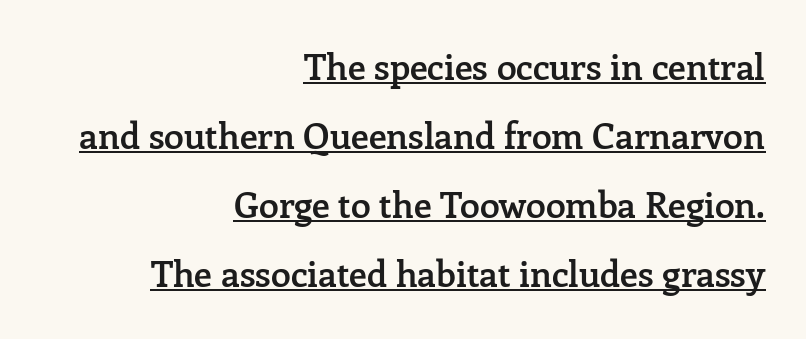
The image shows 36 px semibold serif type, upright; set right-aligned, loose line spacing (1.92x), normal letter spacing, underlined; low stroke contrast and a medium x-height.
